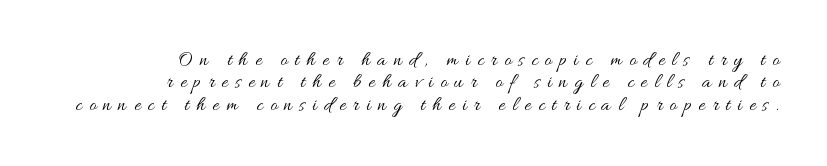
{"bold": "no", "underline": "no", "align": "right", "line_spacing": "tight", "line_spacing_ratio": 1.12, "letter_spacing": "wide", "letter_spacing_em": 0.36, "glyph_px": 20}
